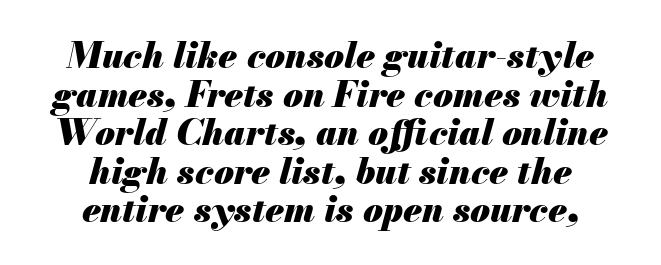
The image shows 36 px heavy type, italic (leaning right); set centered, tight line spacing (1.07x), normal letter spacing, not underlined; medium stroke contrast and a small x-height.
